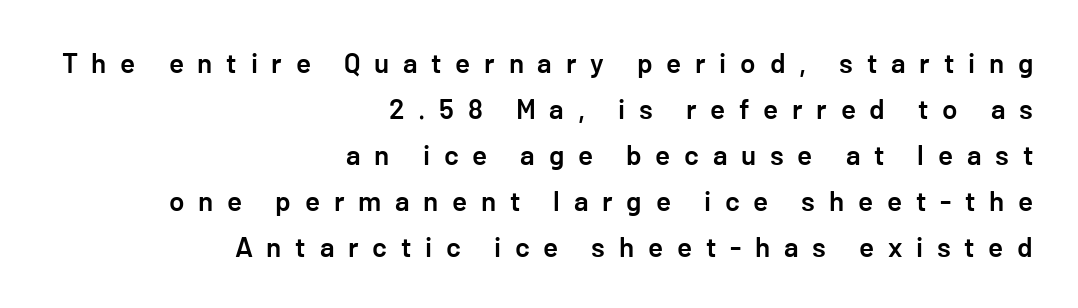
One glance says typical: line gaps are just what's usual. Decoration check: the copy has no underline. Spacing between characters has been opened up far beyond the box default. This is roman type, the default non-slanted kind. Regarding serifs, this sample does without them.
